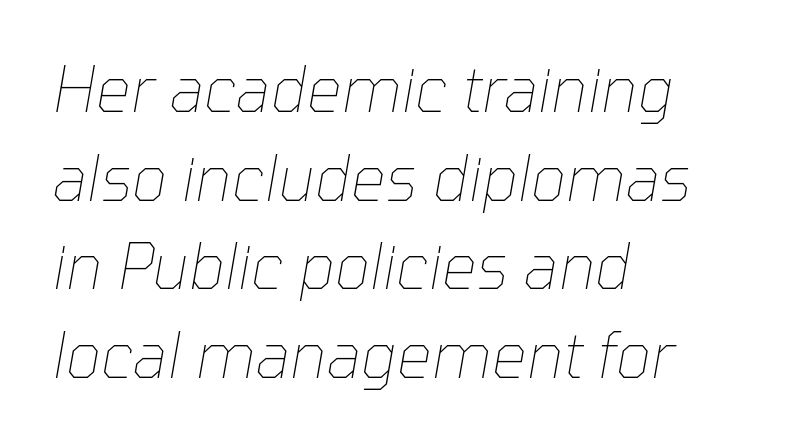
The face used here is proportionally spaced, like ordinary book or web type. Standard letterfit; no display-style spreading of the glyphs. Notice how descenders clear the ascenders below comfortably — that's standard leading. Heft: none added — not bold. The whole block is typeset with a tilt. Plain, unruled lines of type.
